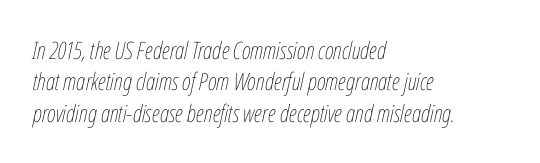
The image shows 24 px text type, italic (leaning right); set left-aligned, normal line spacing (1.31x), normal letter spacing, not underlined.
